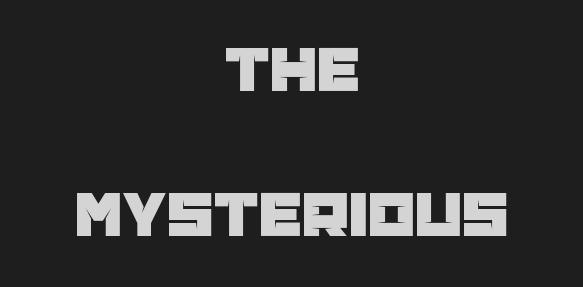
The image shows 67 px sans-serif type, upright; set centered, loose line spacing (2.16x), normal letter spacing, not underlined; low stroke contrast and a large x-height.
